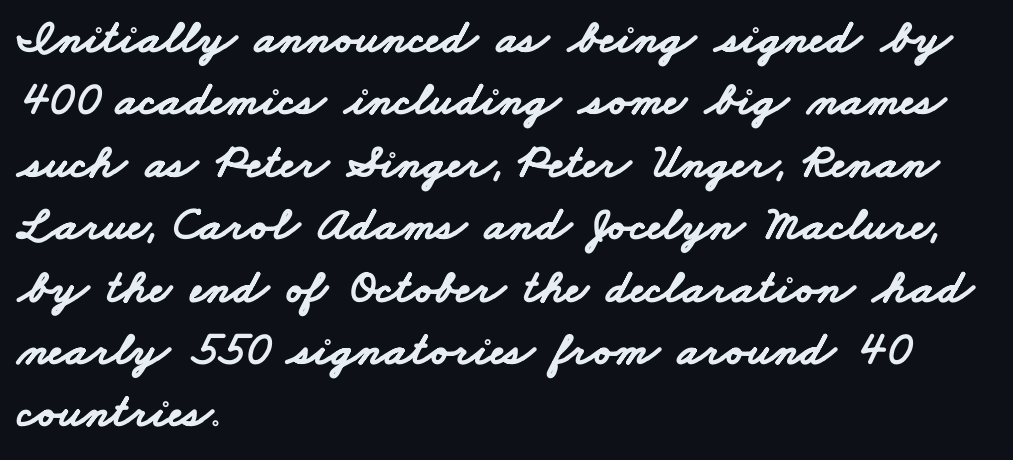
Q: Is the text bold? A: Yes.
Q: Is the typeface a serif or a sans-serif typeface? A: Sans-serif.
Q: Is the text underlined? A: No.
Q: How is the paragraph aligned? A: Left-aligned.
Q: Is the spacing between letters normal or unusually wide? A: Normal.
Q: Is the spacing between lines tight, normal or loose? A: Normal.
Q: Width (condensed, normal, or wide)? A: Wide.
Q: Stroke contrast? A: Low.
Q: x-height? A: Small.
Q: Monospaced? A: No.
